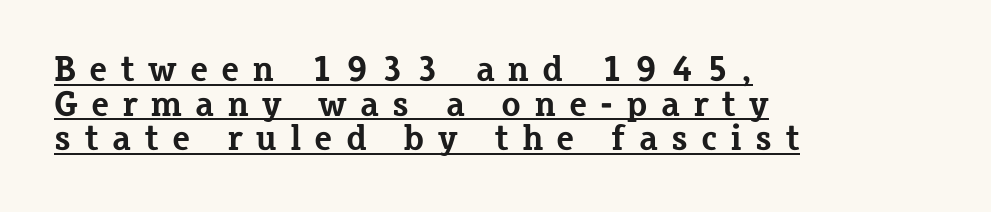
{"serif": "yes", "italic": "no", "bold": "yes", "weight": "bold", "width": "normal", "stroke_contrast": "low", "x_height": "medium", "monospaced": "no", "underline": "yes", "align": "left", "line_spacing": "tight", "line_spacing_ratio": 0.96, "letter_spacing": "wide", "letter_spacing_em": 0.36, "glyph_px": 36}
